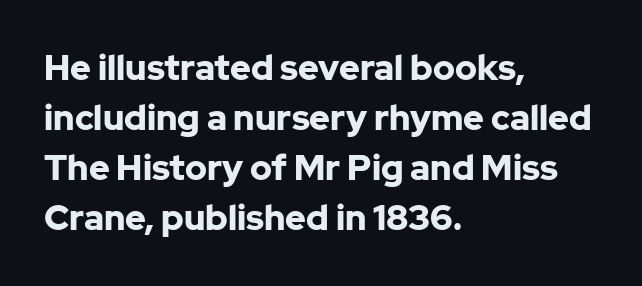
{"serif": "no", "italic": "no", "bold": "yes", "weight": "bold", "width": "normal", "stroke_contrast": "low", "x_height": "medium", "monospaced": "no", "underline": "no", "align": "left", "line_spacing": "normal", "line_spacing_ratio": 1.43, "letter_spacing": "normal", "letter_spacing_em": 0.0, "glyph_px": 35}
